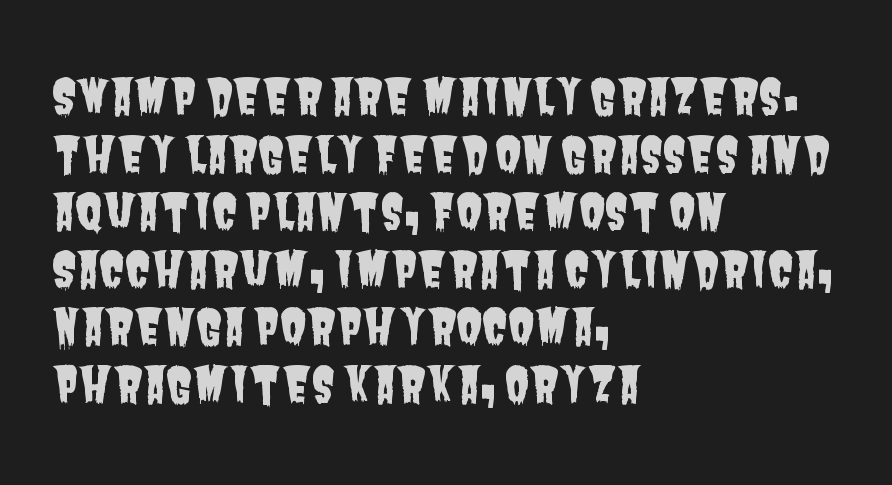
Q: Is the typeface a serif or a sans-serif typeface? A: Sans-serif.
Q: Is the text underlined? A: No.
Q: How is the paragraph aligned? A: Left-aligned.
Q: Is the spacing between letters normal or unusually wide? A: Normal.
Q: Width (condensed, normal, or wide)? A: Condensed.
Q: Stroke contrast? A: Low.
Q: x-height? A: Large.
Q: Monospaced? A: No.
